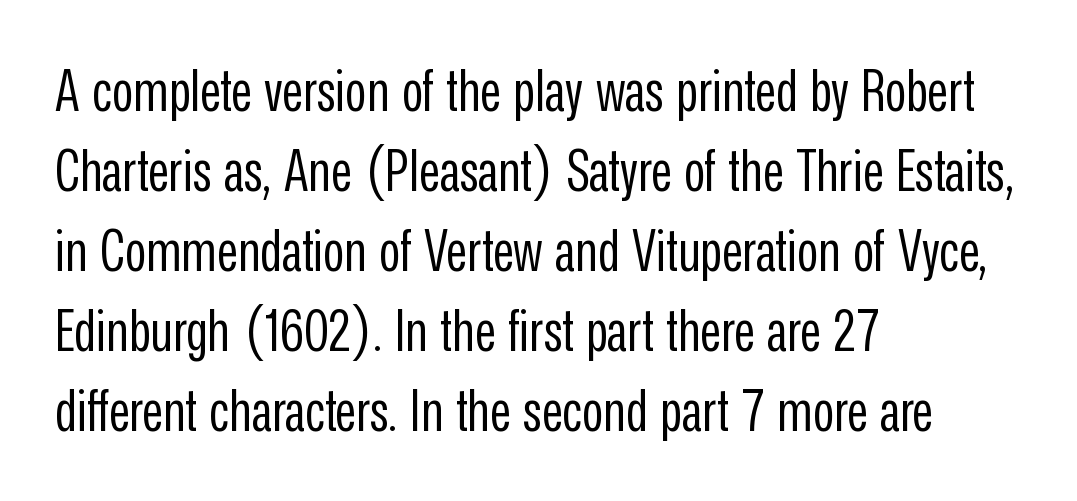
Q: Is the text bold? A: No.
Q: Is the text italic (slanted)? A: No, it is upright.
Q: Is the typeface a serif or a sans-serif typeface? A: Sans-serif.
Q: Is the text underlined? A: No.
Q: How is the paragraph aligned? A: Left-aligned.
Q: Is the spacing between letters normal or unusually wide? A: Normal.
Q: Is the spacing between lines tight, normal or loose? A: Normal.
Q: Width (condensed, normal, or wide)? A: Condensed.
Q: Stroke contrast? A: Low.
Q: x-height? A: Medium.
Q: Monospaced? A: No.
